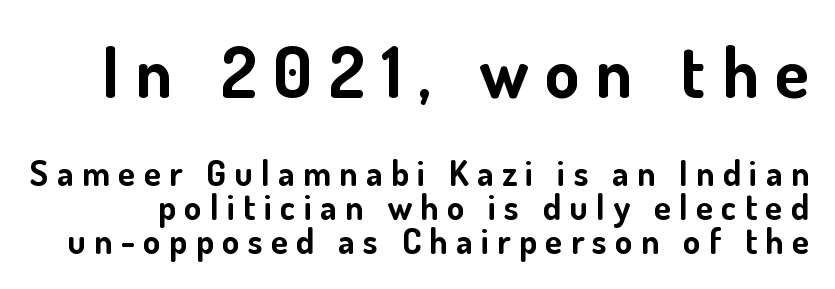
{"serif": "no", "italic": "no", "bold": "yes", "weight": "bold", "width": "normal", "stroke_contrast": "low", "x_height": "small", "monospaced": "no", "underline": "no", "line_spacing": "tight", "line_spacing_ratio": 0.97, "letter_spacing": "wide", "letter_spacing_em": 0.24, "larger_block": "first", "size_ratio": 2.0, "glyph_px": 70}
